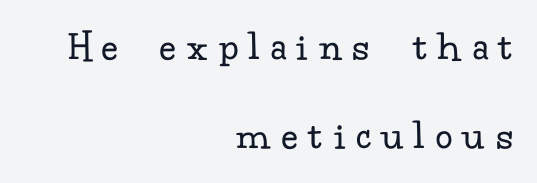
Q: Is the text bold? A: No.
Q: Is the text italic (slanted)? A: No, it is upright.
Q: Is the typeface a serif or a sans-serif typeface? A: Serif.
Q: Is the text underlined? A: No.
Q: How is the paragraph aligned? A: Right-aligned.
Q: Is the spacing between letters normal or unusually wide? A: Unusually wide.
Q: Is the spacing between lines tight, normal or loose? A: Loose.
Q: Width (condensed, normal, or wide)? A: Normal.
Q: Stroke contrast? A: Low.
Q: x-height? A: Small.
Q: Monospaced? A: No.
